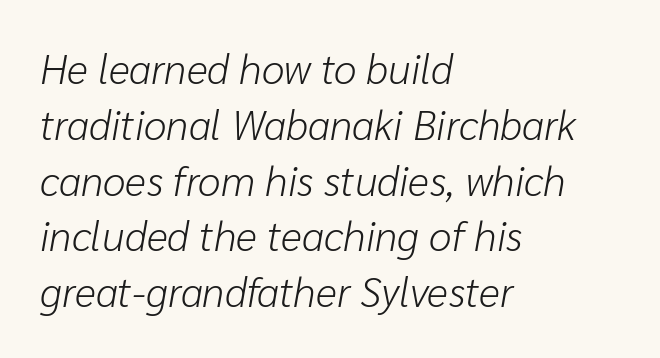
The image shows 41 px light type, italic (leaning right); set left-aligned, normal line spacing (1.36x), normal letter spacing, not underlined; low stroke contrast and a medium x-height.
